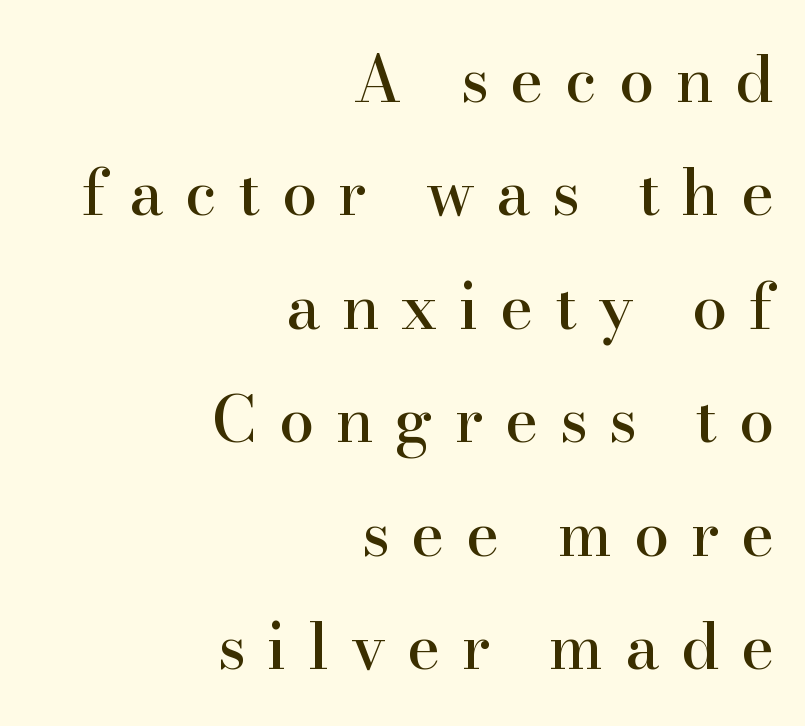
{"serif": "yes", "italic": "no", "width": "normal", "stroke_contrast": "high", "x_height": "small", "monospaced": "no", "underline": "no", "align": "right", "line_spacing_ratio": 1.8, "letter_spacing": "wide", "letter_spacing_em": 0.34, "glyph_px": 63}
